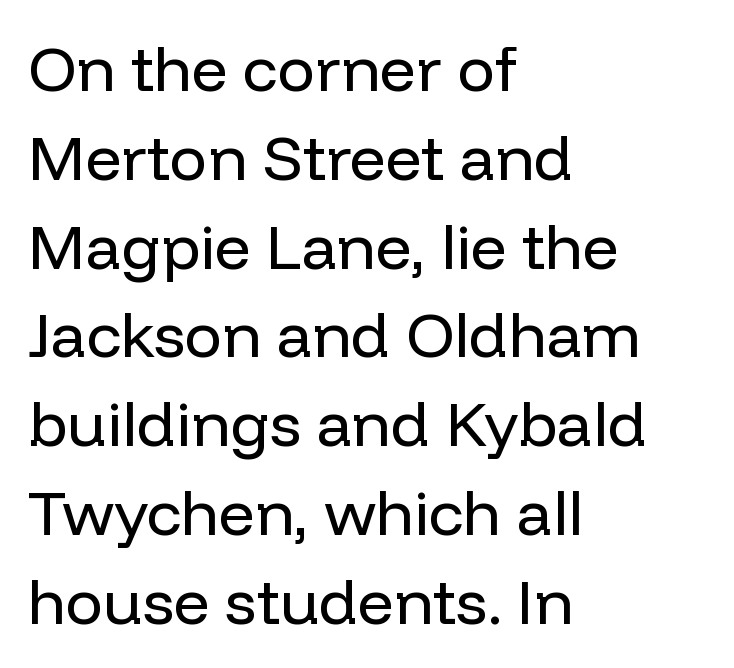
The image shows 63 px regular-weight sans-serif type, upright; set left-aligned, normal line spacing (1.41x), normal letter spacing, not underlined; low stroke contrast and a medium x-height.
